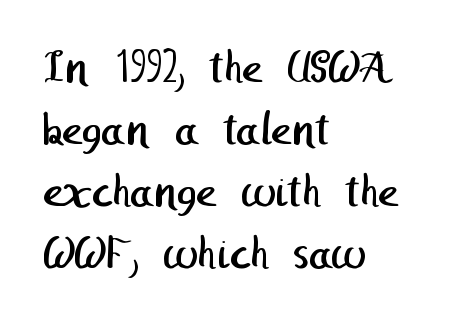
The image shows 50 px regular-weight sans-serif type; set left-aligned, line spacing 1.24x, normal letter spacing, not underlined; low stroke contrast and a medium x-height.
